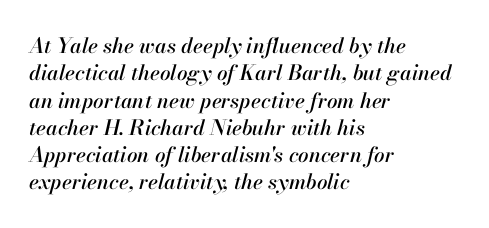
All the whitespace from short lines collects on the right. This sample uses plain, unmodified letter spacing. Line spacing here is normal. This rendering features lettering with no underline. There's an unmistakable incline to the writing here.
